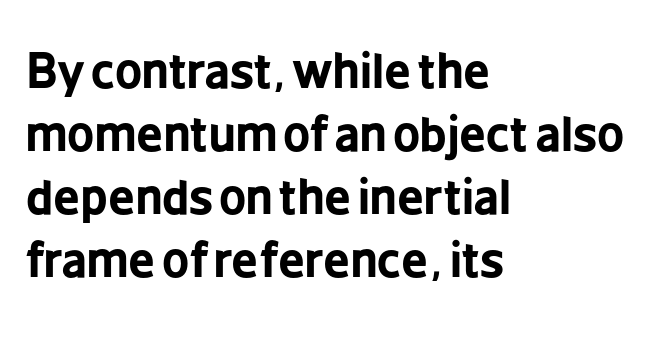
Whoever set this chose a conventional vertical rhythm. Look at the tracking — it's just the regular setting, nothing added. The space beneath each line is pristine and unruled. Every stem runs plumb, perpendicular to the baseline. Classification — sans serif.
